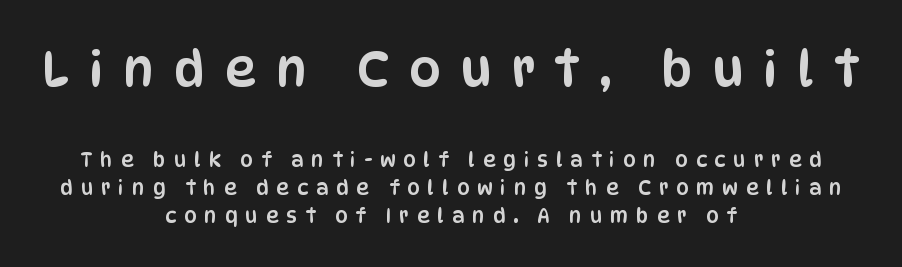
The setting favours the middle, as headings and verse often do. Horizontal bands of white between lines are of average thickness. Top chunk: large. Bottom chunk: small. Underlining? Definitely not there. Classification — sans serif.
